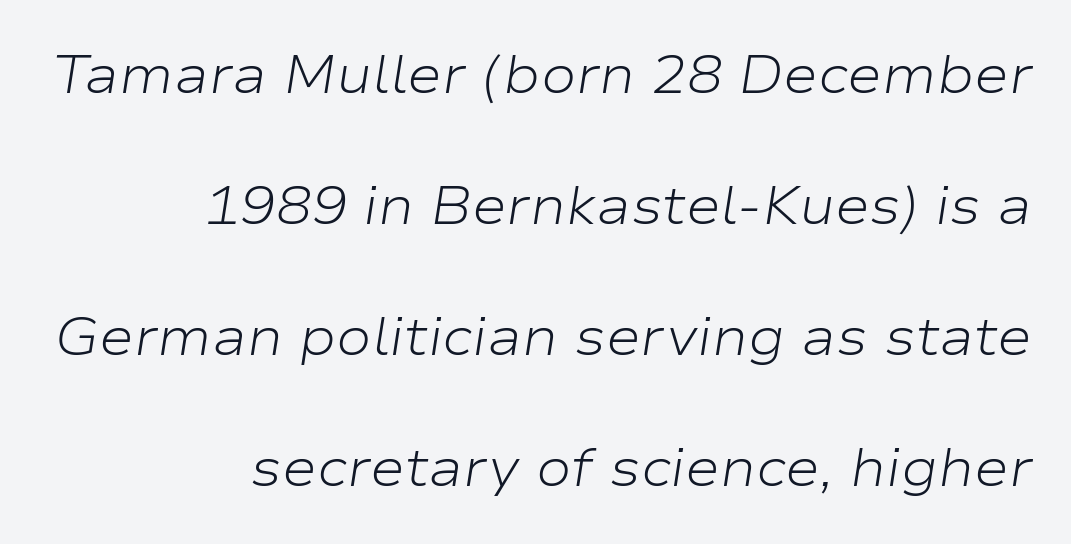
The typesetting does not lean heavy: it is not bold. You can tell it's italic because the verticals aren't actually vertical. Do the characters align in a grid? No, the font is proportional. The space beneath each line is pristine and unruled. These lines stack with their right ends in a neat column.
